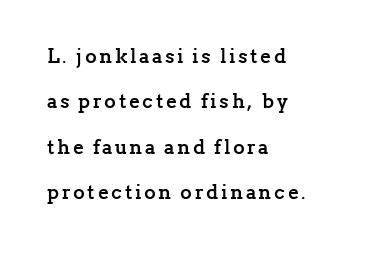
{"italic": "no", "bold": "yes", "underline": "no", "align": "left", "line_spacing": "loose", "line_spacing_ratio": 2.27, "glyph_px": 20}
